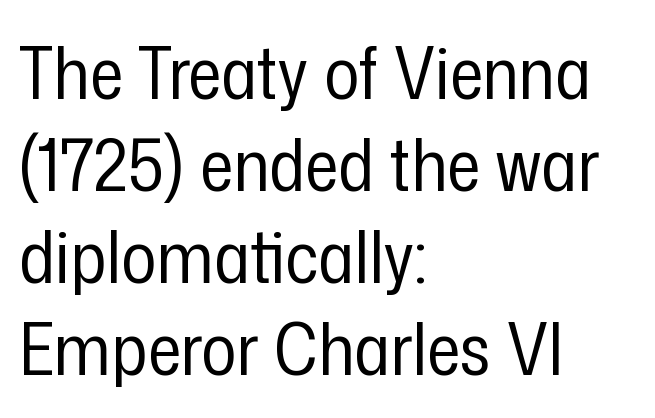
{"serif": "no", "italic": "no", "bold": "no", "weight": "regular", "width": "condensed", "stroke_contrast": "low", "x_height": "medium", "monospaced": "no", "underline": "no", "align": "left", "line_spacing": "normal", "line_spacing_ratio": 1.26, "letter_spacing": "normal", "letter_spacing_em": 0.0, "glyph_px": 73}
